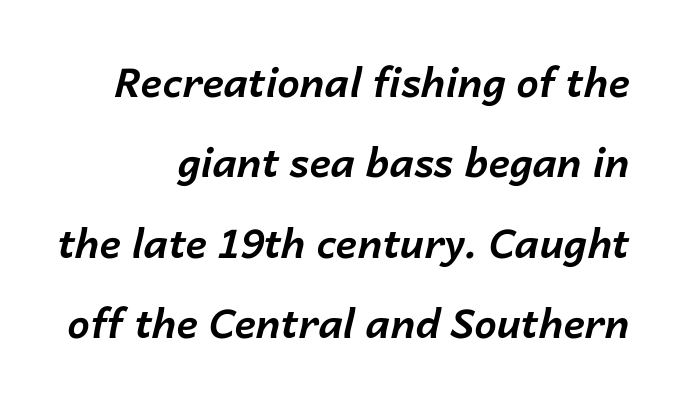
Note the varied advance widths — an 'i' is clearly narrower than an 'm'. One glance says open: line gaps are wider than usual. The compositor pushed each line to the right boundary. Weight check: bold — yes, fully. Compared with ordinary roman type, these characters are visibly tilted.
